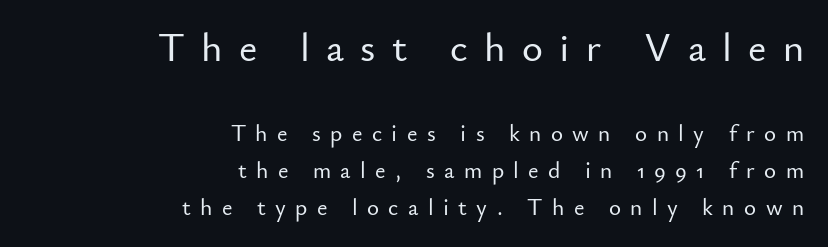
{"serif": "no", "italic": "no", "width": "normal", "stroke_contrast": "low", "x_height": "small", "monospaced": "no", "underline": "no", "align": "right", "line_spacing": "normal", "line_spacing_ratio": 1.61, "letter_spacing": "wide", "letter_spacing_em": 0.41, "larger_block": "first", "size_ratio": 1.74, "glyph_px": 40}
